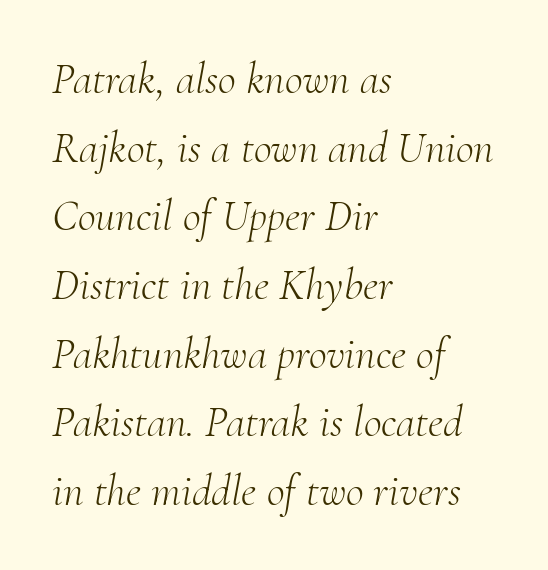
Q: Is the text bold? A: No.
Q: Is the text italic (slanted)? A: Yes, it leans right by about 10 degrees.
Q: Is the typeface a serif or a sans-serif typeface? A: Serif.
Q: Is the text underlined? A: No.
Q: How is the paragraph aligned? A: Left-aligned.
Q: Is the spacing between letters normal or unusually wide? A: Normal.
Q: Is the spacing between lines tight, normal or loose? A: Normal.
Q: Width (condensed, normal, or wide)? A: Normal.
Q: Stroke contrast? A: Medium.
Q: x-height? A: Small.
Q: Monospaced? A: No.
